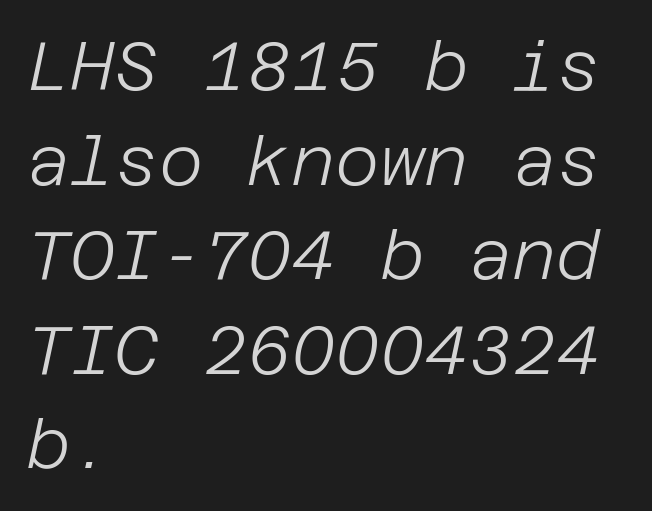
The image shows 68 px light type, italic (leaning right); set left-aligned, normal line spacing (1.39x), normal letter spacing, not underlined; low stroke contrast and a large x-height.
